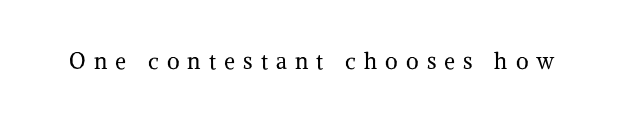
Only glyphs here, with clear space below each row. No extra ink here — the face is not bold. Letter spacing: wide. The typography opts for an upright posture over an oblique one.
